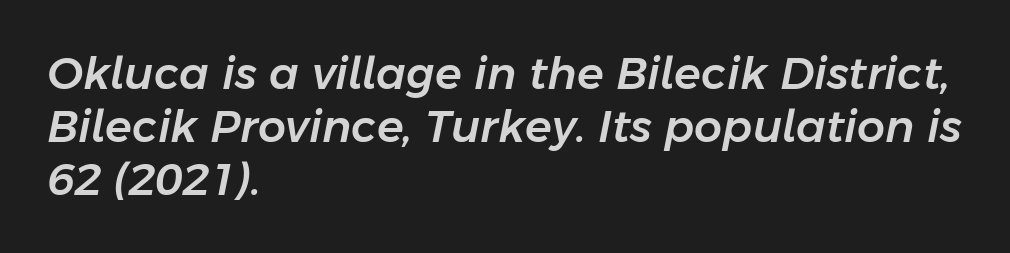
The image shows 44 px text type, italic (leaning right); set left-aligned, line spacing 1.21x, normal letter spacing, not underlined; low stroke contrast and a medium x-height.
